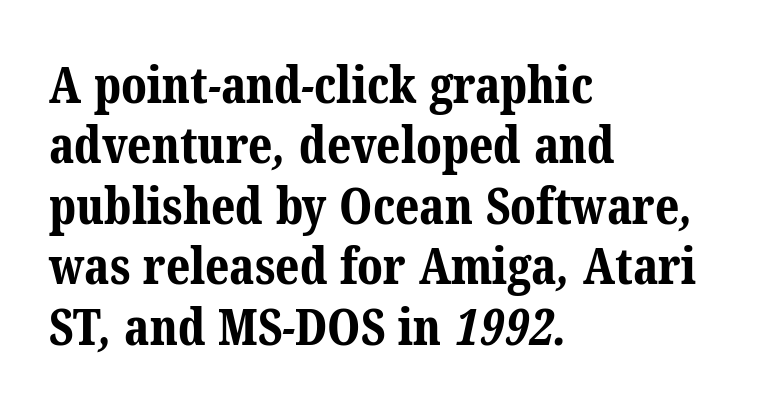
The image shows 50 px bold serif type; set left-aligned, line spacing 1.21x, normal letter spacing, not underlined; medium stroke contrast and a medium x-height.
